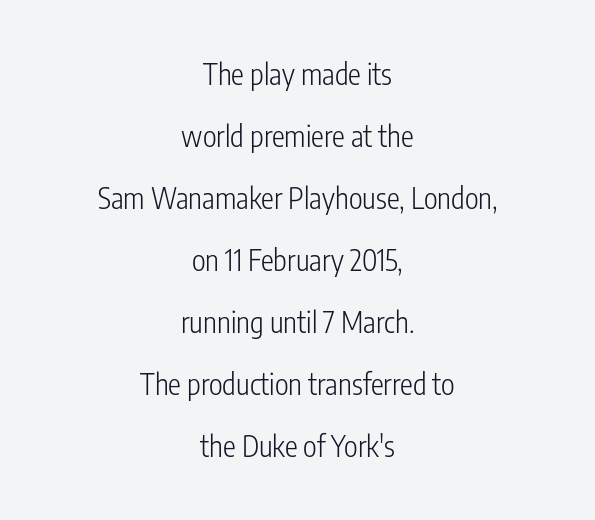
The image shows 29 px light, condensed sans-serif type, upright; set centered, loose line spacing (2.14x), normal letter spacing, not underlined; low stroke contrast and a medium x-height.
